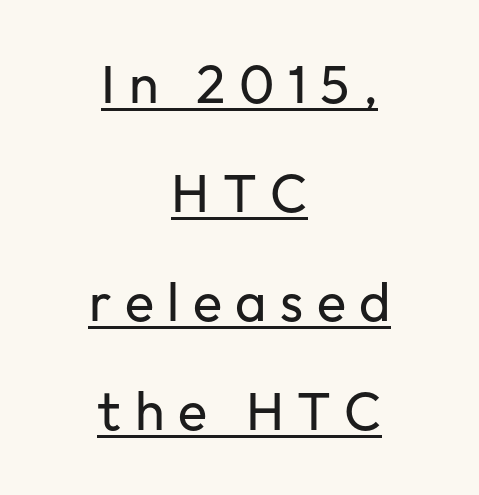
Each word looks stretched out because of the extra space between its letters. The space between consecutive lines is lavish. Is there any slant? The stems are plumb. This sample has the flowing, uneven cadence of proportional lettering.
